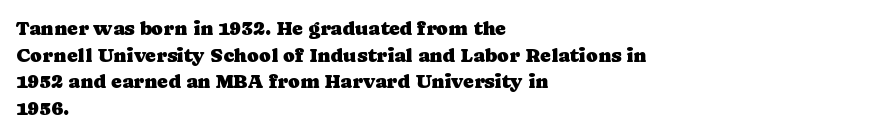
The image shows 20 px text type, upright; set left-aligned, normal line spacing (1.33x), normal letter spacing, not underlined.
